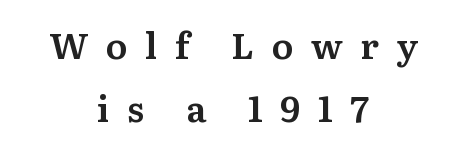
{"serif": "yes", "italic": "no", "width": "normal", "stroke_contrast": "medium", "x_height": "medium", "monospaced": "no", "underline": "no", "align": "center", "line_spacing_ratio": 1.75, "letter_spacing": "wide", "letter_spacing_em": 0.48, "glyph_px": 36}
